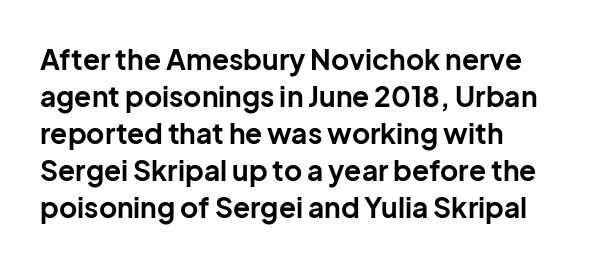
Q: Is the text bold? A: Yes.
Q: Is the text italic (slanted)? A: No, it is upright.
Q: Is the typeface a serif or a sans-serif typeface? A: Sans-serif.
Q: Is the text underlined? A: No.
Q: Is the spacing between letters normal or unusually wide? A: Normal.
Q: Is the spacing between lines tight, normal or loose? A: Normal.
Q: Width (condensed, normal, or wide)? A: Normal.
Q: Stroke contrast? A: Low.
Q: x-height? A: Medium.
Q: Monospaced? A: No.
